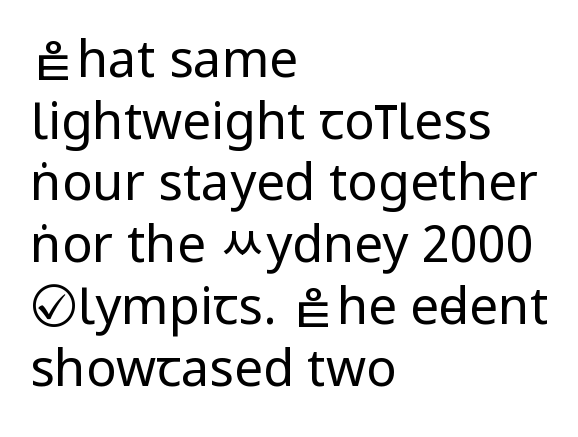
Type style note: lacks serifs. One-word summary of the alignment: left. No word sits above an underline. It's the straight-up-and-down kind of type. Compared with a typical body face, this is equally light or lighter still.
